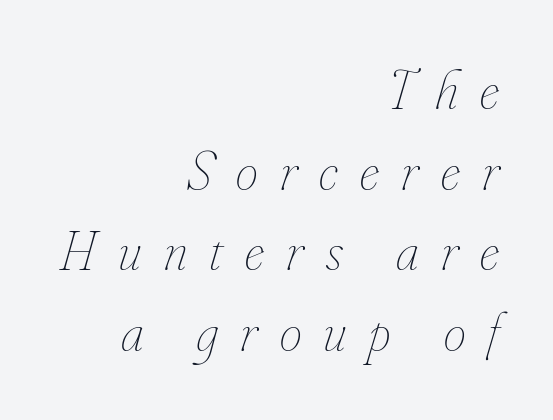
This is not heavy type; no bold has been used. Horizontally, the lines are justified to the trailing edge only. Does the leading feel generous? No, just average. Spacing verdict: proportional, widths tailored to each character.
